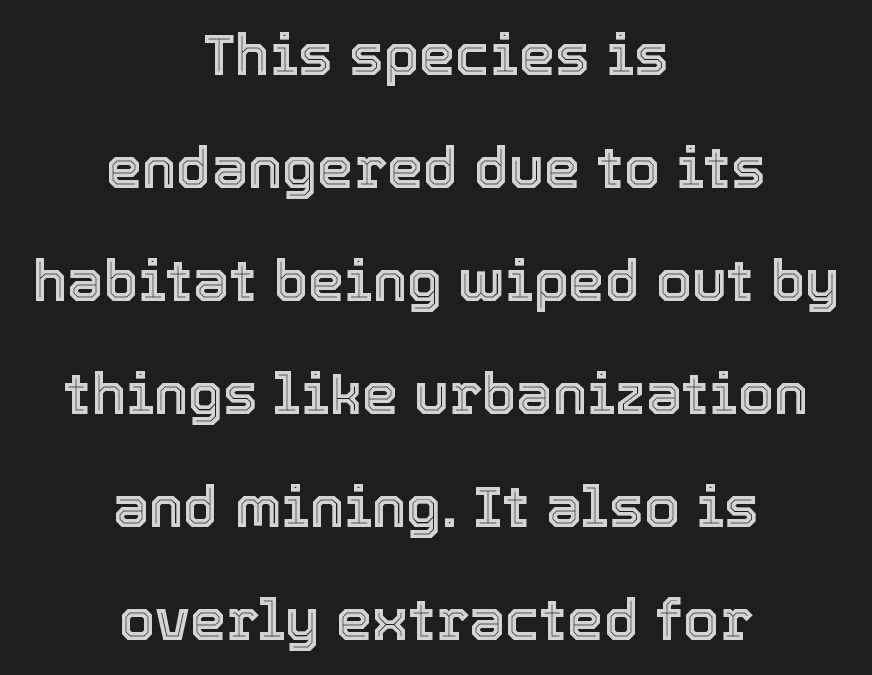
{"italic": "no", "width": "normal", "x_height": "medium", "monospaced": "no", "underline": "no", "align": "center", "line_spacing": "loose", "line_spacing_ratio": 1.95, "letter_spacing": "normal", "letter_spacing_em": 0.0, "glyph_px": 58}
